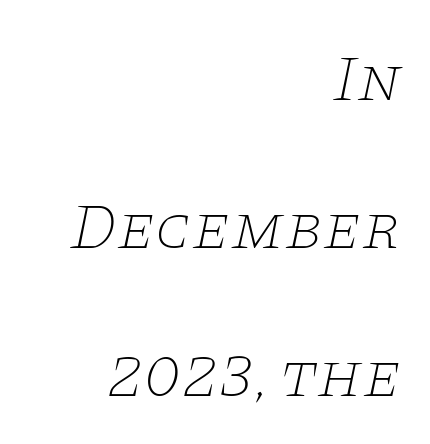
The designer went with a serif here, giving each stem small feet. Vertically, the passage feels expansive, rows floating well apart. The cut favours lightness, reaching ordinary text weight at its darkest. This sample uses plain, unmodified letter spacing. A clean baseline with only descenders dipping below it.
